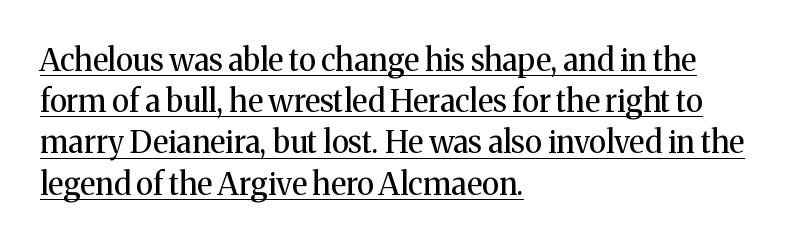
The image shows 31 px regular-weight serif type, upright; set left-aligned, normal line spacing (1.33x), normal letter spacing, underlined; medium stroke contrast and a medium x-height.
